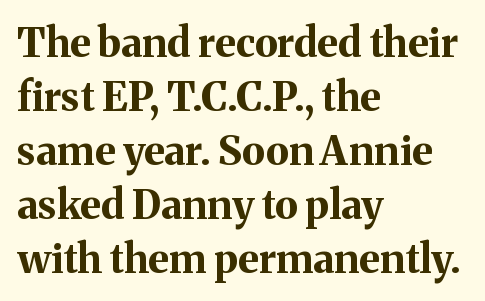
Q: Is the text bold? A: Yes.
Q: Is the text italic (slanted)? A: No, it is upright.
Q: Is the typeface a serif or a sans-serif typeface? A: Serif.
Q: Is the text underlined? A: No.
Q: How is the paragraph aligned? A: Left-aligned.
Q: Is the spacing between letters normal or unusually wide? A: Normal.
Q: Is the spacing between lines tight, normal or loose? A: Normal.
Q: Width (condensed, normal, or wide)? A: Normal.
Q: Stroke contrast? A: Medium.
Q: x-height? A: Medium.
Q: Monospaced? A: No.
